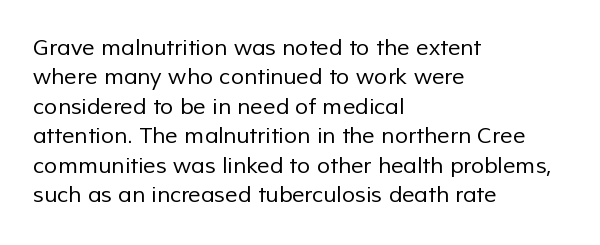
Q: Is the text bold? A: No.
Q: Is the text underlined? A: No.
Q: How is the paragraph aligned? A: Left-aligned.
Q: Is the spacing between letters normal or unusually wide? A: Normal.
Q: Is the spacing between lines tight, normal or loose? A: Normal.
